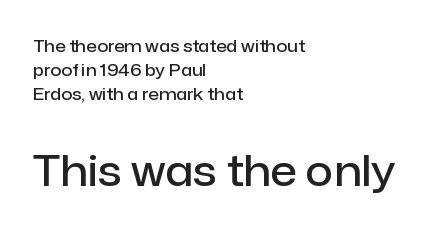
{"serif": "no", "italic": "no", "bold": "semi", "weight": "semibold", "width": "normal", "stroke_contrast": "low", "x_height": "medium", "monospaced": "no", "underline": "no", "align": "left", "line_spacing": "normal", "line_spacing_ratio": 1.4, "letter_spacing": "normal", "letter_spacing_em": 0.0, "larger_block": "second", "size_ratio": 2.53, "glyph_px": 43}
